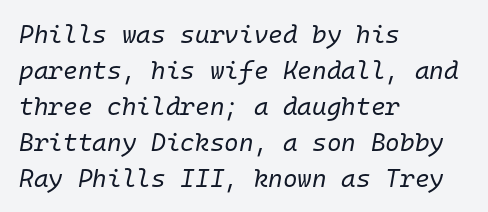
The image shows 25 px text type, italic (leaning right); set left-aligned, normal line spacing (1.44x), normal letter spacing, not underlined.
